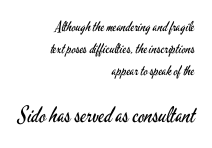
The rendering anchors every line to the right-hand side. The string is rendered with underlining switched off. Is the lower block the larger one? Yes — the lower block carries the bigger type. A quiet, ordinary-to-light weight characterises the typeface. Honestly, the row spacing looks completely unremarkable.
